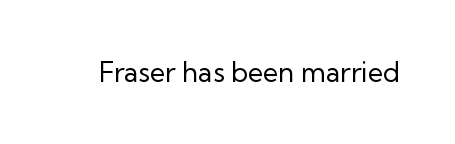
Q: Is the text bold? A: No.
Q: Is the text italic (slanted)? A: No, it is upright.
Q: Is the text underlined? A: No.
Q: Is the spacing between letters normal or unusually wide? A: Normal.
